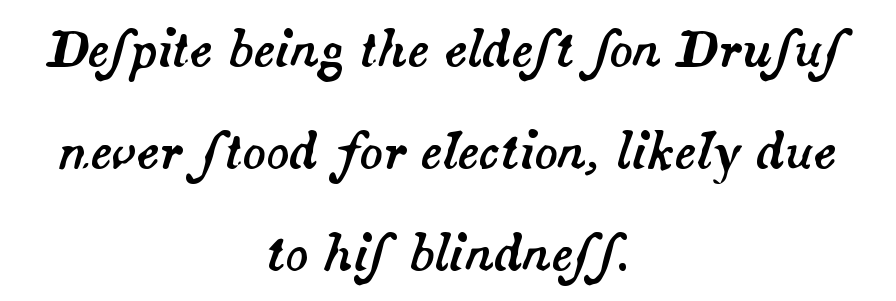
Q: Is the text italic (slanted)? A: Yes, it leans right by about 14 degrees.
Q: Is the text underlined? A: No.
Q: How is the paragraph aligned? A: Centered.
Q: Is the spacing between letters normal or unusually wide? A: Normal.
Q: Is the spacing between lines tight, normal or loose? A: Loose.
Q: Width (condensed, normal, or wide)? A: Normal.
Q: Stroke contrast? A: Medium.
Q: x-height? A: Small.
Q: Monospaced? A: No.
